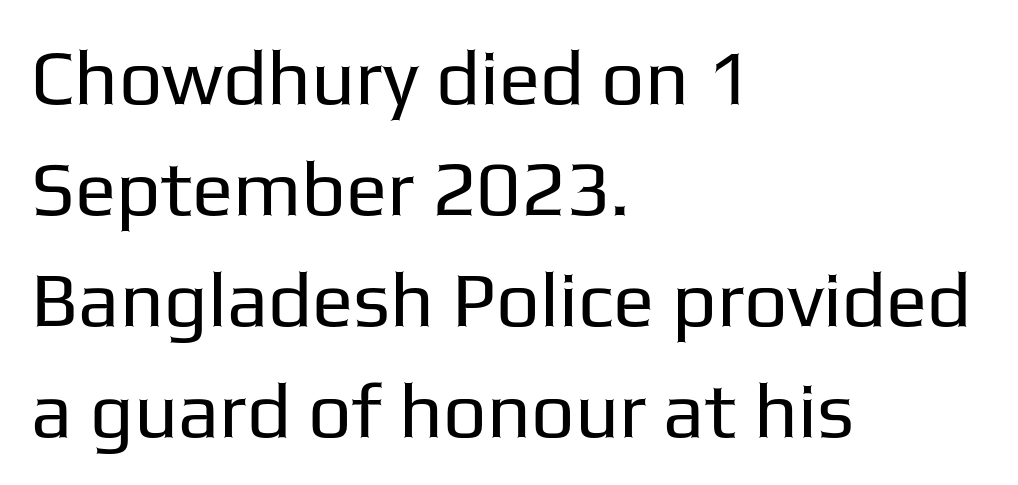
The image shows 77 px regular-weight sans-serif type, upright; set left-aligned, normal line spacing (1.44x), normal letter spacing, not underlined; low stroke contrast and a medium x-height.
